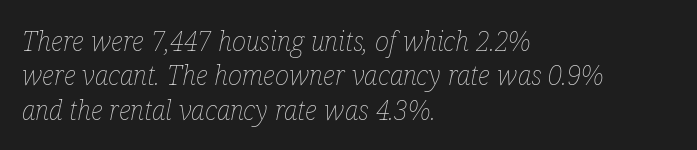
{"italic": "yes", "lean": "right", "slant_degrees": 12, "bold": "no", "underline": "no", "align": "left", "line_spacing": "normal", "line_spacing_ratio": 1.27, "letter_spacing": "normal", "letter_spacing_em": 0.0, "glyph_px": 27}
